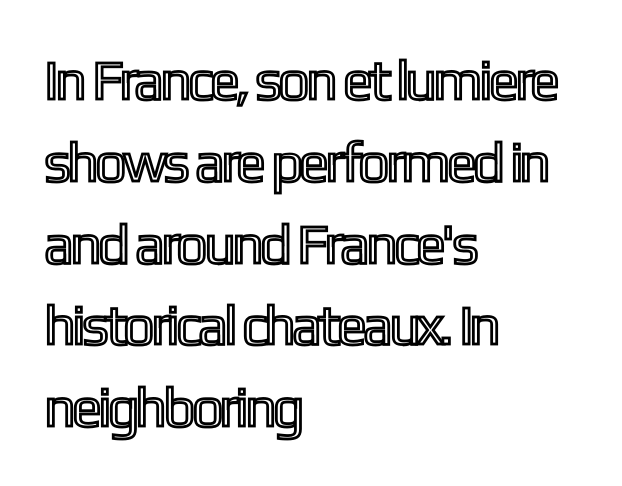
Q: Is the text italic (slanted)? A: No, it is upright.
Q: Is the text underlined? A: No.
Q: How is the paragraph aligned? A: Left-aligned.
Q: Is the spacing between letters normal or unusually wide? A: Normal.
Q: Is the spacing between lines tight, normal or loose? A: Normal.
Q: Width (condensed, normal, or wide)? A: Condensed.
Q: x-height? A: Medium.
Q: Monospaced? A: No.
